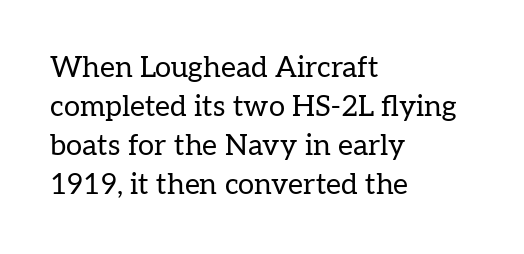
Compared with typical paragraphs, the rows here are spaced about the same. In terms of letterform style, serifs are clearly present. The typesetter chose a ragged-right arrangement here. No heavy texture on the line: the type isn't bold. Think of a printed novel: that variable character pitch is what you see here.
